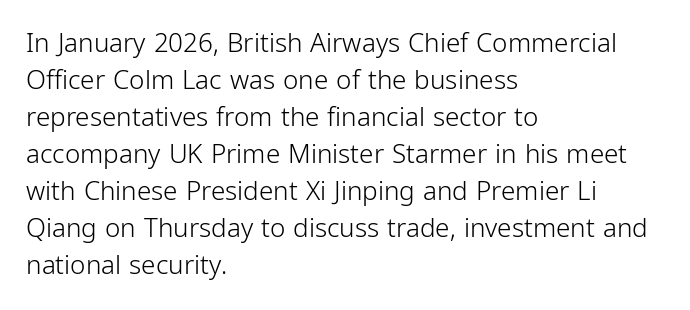
Rule under the text: the space is simply empty. The tracking reads as untouched default to a designer's eye. Compared with a typical body face, this is equally light or lighter still. A student would call this left alignment; a typographer would say flush left, rag right. The rows are spaced the way most documents space them.
